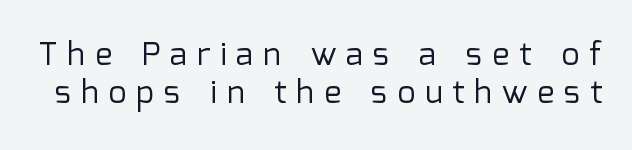
Q: Is the text bold? A: No.
Q: Is the text italic (slanted)? A: No, it is upright.
Q: Is the typeface a serif or a sans-serif typeface? A: Sans-serif.
Q: Is the text underlined? A: No.
Q: Is the spacing between letters normal or unusually wide? A: Unusually wide.
Q: Width (condensed, normal, or wide)? A: Normal.
Q: Stroke contrast? A: Low.
Q: x-height? A: Medium.
Q: Monospaced? A: No.
